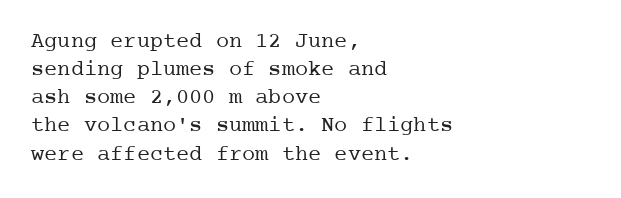
The image shows 22 px text type, upright; set left-aligned, normal line spacing (1.28x), normal letter spacing, not underlined.
